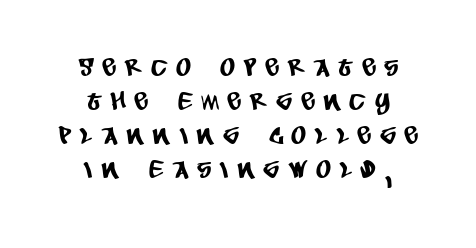
The image shows 25 px text type; set centered, normal line spacing (1.36x), unusually wide letter spacing (+0.4 em), not underlined.
